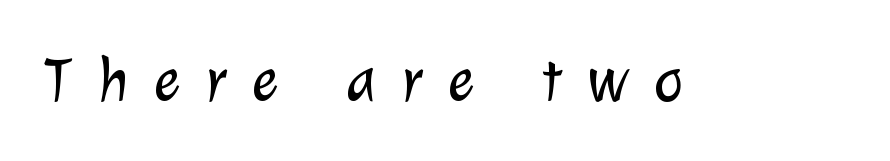
{"serif": "no", "bold": "no", "weight": "light", "width": "normal", "stroke_contrast": "low", "x_height": "medium", "monospaced": "no", "underline": "no", "letter_spacing": "wide", "letter_spacing_em": 0.4, "glyph_px": 63}
